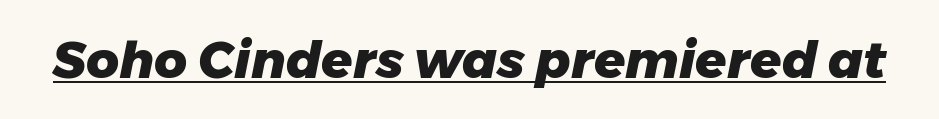
Q: Is the text bold? A: Yes.
Q: Is the text italic (slanted)? A: Yes, it leans right by about 11 degrees.
Q: Is the text underlined? A: Yes.
Q: Is the spacing between letters normal or unusually wide? A: Normal.
Q: Width (condensed, normal, or wide)? A: Normal.
Q: Stroke contrast? A: Low.
Q: x-height? A: Medium.
Q: Monospaced? A: No.
